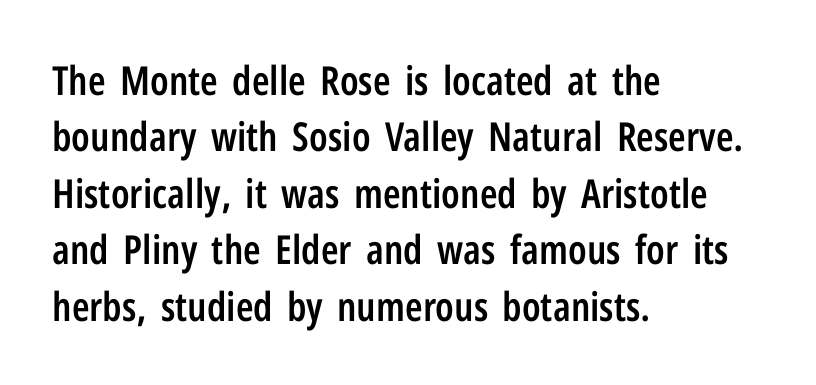
I'd describe the lettering as semibold — firm but not a full bold. Proportional: the letters do not fall into vertical columns. Students, note that the glyphs here touch the page at normal intervals. Vertically, the passage feels balanced, rows spaced as you'd expect. Clear beneath every line of the passage. No italicization has been applied; the sample stays upright.
